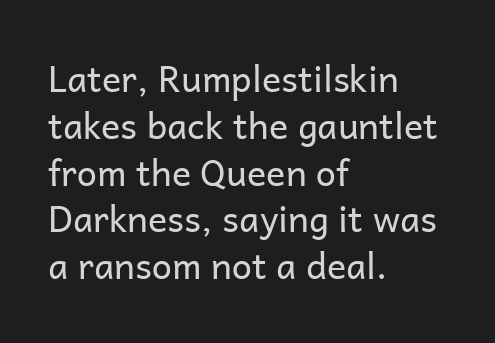
{"serif": "no", "italic": "no", "bold": "no", "weight": "regular", "width": "normal", "stroke_contrast": "low", "x_height": "medium", "monospaced": "no", "underline": "no", "align": "left", "line_spacing": "normal", "line_spacing_ratio": 1.3, "letter_spacing": "normal", "letter_spacing_em": 0.0, "glyph_px": 36}
